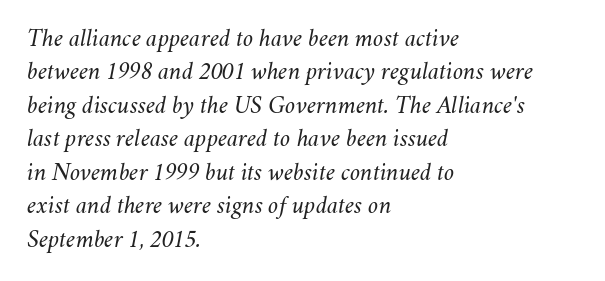
Would a proofreader flag this as italicized? Yes. This sample is left-justified, so line endings fall wherever the words run out. The baseline area is clear. Reading down the column, the eye jumps a familiar distance to each next line. Unbolded letterforms with no extra heft. Each word holds together tightly as a unit, with standard inter-letter gaps.
